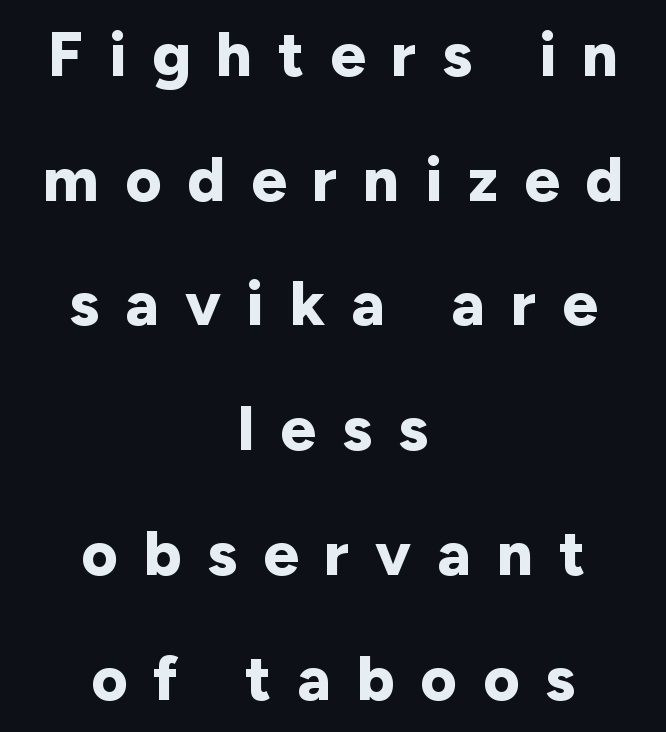
{"serif": "no", "italic": "no", "bold": "yes", "weight": "bold", "width": "normal", "stroke_contrast": "low", "x_height": "medium", "monospaced": "no", "underline": "no", "align": "center", "line_spacing": "loose", "line_spacing_ratio": 1.98, "letter_spacing": "wide", "letter_spacing_em": 0.41, "glyph_px": 63}
